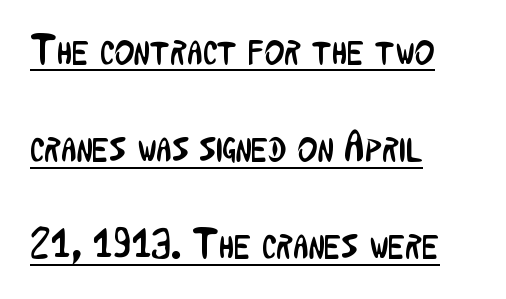
The image shows 43 px regular-weight, condensed sans-serif type, upright; set left-aligned, loose line spacing (2.26x), normal letter spacing, underlined; low stroke contrast and a medium x-height.
